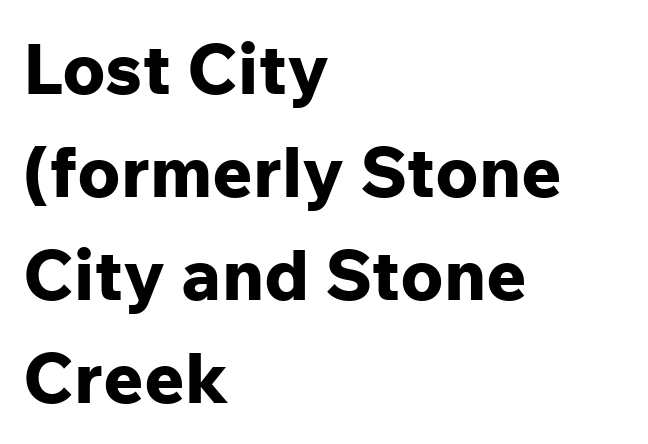
Is this a fixed-width face? No — the glyphs have proportional, varying widths. Nothing sits at the stroke ends, so this counts as sans-serif. Short and long lines alike share a common starting point at left. Descenders are the only things crossing below the line. Compared with an ordinary text face, these strokes are far heavier — a full bold.
